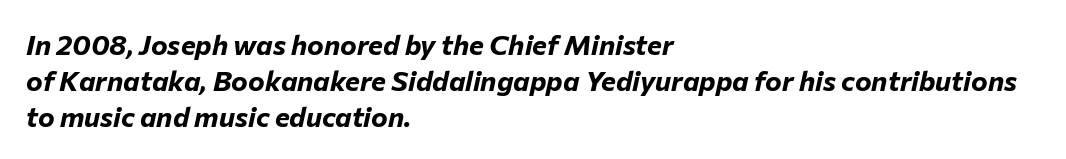
A classic flush-left, rag-right setting is used for this passage. Varying glyph widths throughout — classic text-font behaviour. Caption: standard tracking, unaltered. In terms of weight, the rendering is a true, heavy bold.
